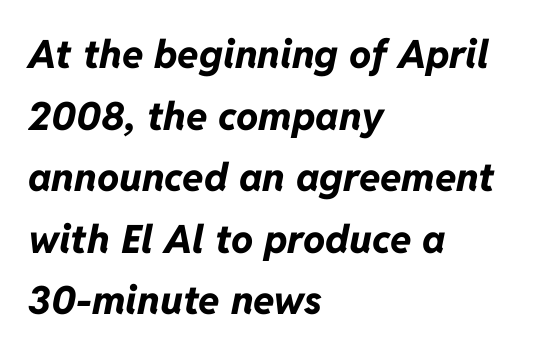
Observe the lean: these are italic letterforms. Lines of text with bare space underneath. Spacing verdict: proportional, widths tailored to each character. Does extra space separate the letters? No, they use regular spacing.
